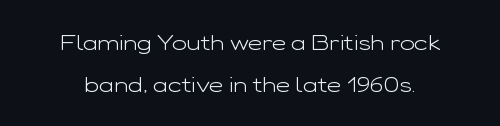
{"italic": "no", "bold": "no", "underline": "no", "line_spacing": "loose", "line_spacing_ratio": 1.9, "letter_spacing": "normal", "letter_spacing_em": 0.0, "glyph_px": 22}
